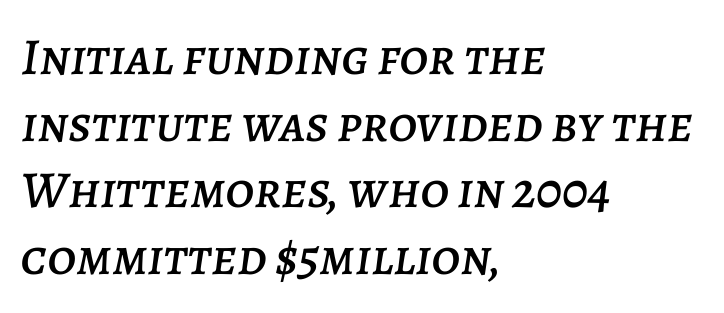
Visually the block forms a straight wall on the left and a jagged coastline on the right. One glance says typical: line gaps are just what's usual. The foot of each line stays bare and open. The lettering tilts uniformly, giving the passage an italic look.
